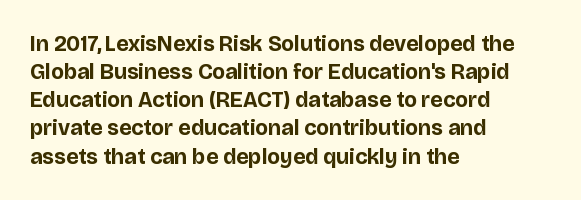
Q: Is the text bold? A: Yes.
Q: Is the text italic (slanted)? A: No, it is upright.
Q: Is the text underlined? A: No.
Q: How is the paragraph aligned? A: Left-aligned.
Q: Is the spacing between letters normal or unusually wide? A: Normal.
Q: Is the spacing between lines tight, normal or loose? A: Normal.
